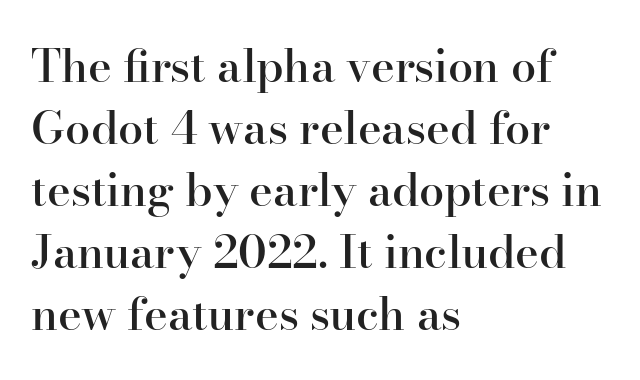
You could not count columns in this text — the font is proportionally spaced. A fair bit of extra ink — the face is semibold, not bold. The type family on display is of the serif kind. Plain, unruled lines of type. Layout note: lines flush left.
